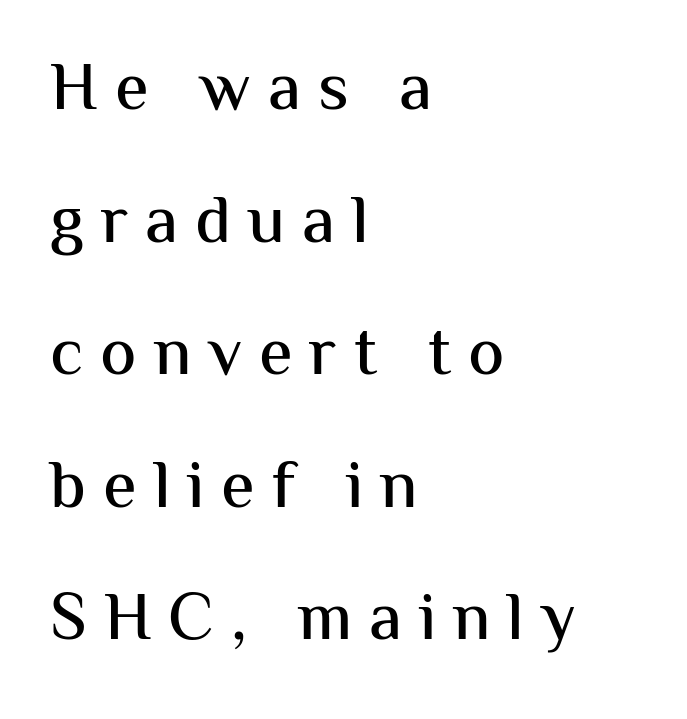
The type is letterspaced generously, with wide tracking. Upright lettering throughout. The passage shown is typed in a proportional face where columns would drift. Glance below the letters and you will spot only blank space. Does the leading feel generous? Absolutely, it's lavish. Notice how the passage keeps a crisp vertical edge on the left only.
